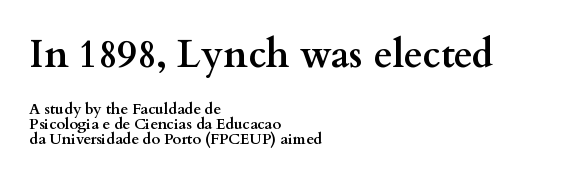
The font family rendered here belongs to the serif group. The passage shown is typed in a proportional face where columns would drift. Horizontally, the lines are justified to the leading edge only. How would I describe the line gaps? Narrow and economical.
